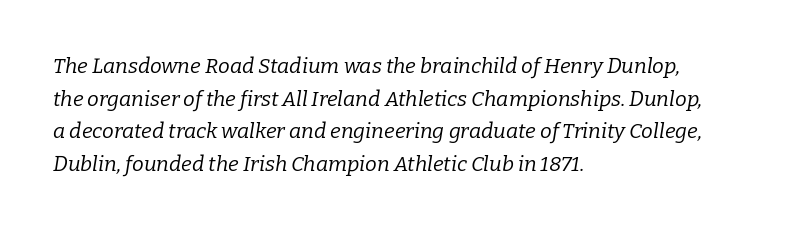
The image shows 21 px text type, italic (leaning right); set left-aligned, normal line spacing (1.55x), normal letter spacing, not underlined.
